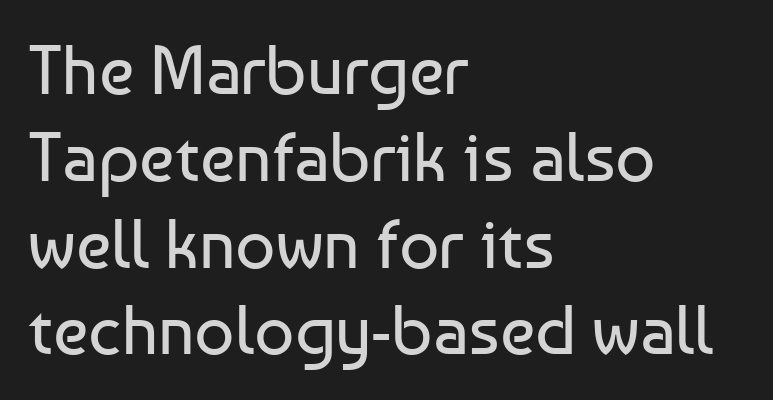
Q: Is the text bold? A: No.
Q: Is the text italic (slanted)? A: No, it is upright.
Q: Is the typeface a serif or a sans-serif typeface? A: Sans-serif.
Q: Is the text underlined? A: No.
Q: How is the paragraph aligned? A: Left-aligned.
Q: Is the spacing between letters normal or unusually wide? A: Normal.
Q: Width (condensed, normal, or wide)? A: Normal.
Q: Stroke contrast? A: Low.
Q: x-height? A: Medium.
Q: Monospaced? A: No.
